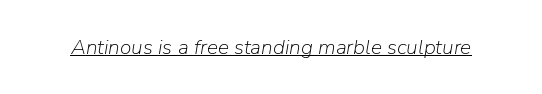
Inter-character spacing is left at the font's built-in metrics. Rendered with sloped, italic letterforms. Vertical stems look standard width or narrower in stroke. You can see a thin bar hugging the bottom of the glyphs.
